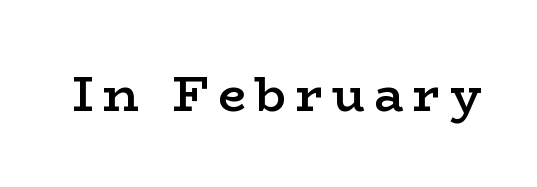
Q: Is the text bold? A: Semi-bold.
Q: Is the text italic (slanted)? A: No, it is upright.
Q: Is the typeface a serif or a sans-serif typeface? A: Serif.
Q: Is the text underlined? A: No.
Q: Width (condensed, normal, or wide)? A: Wide.
Q: Stroke contrast? A: Low.
Q: x-height? A: Medium.
Q: Monospaced? A: No.
